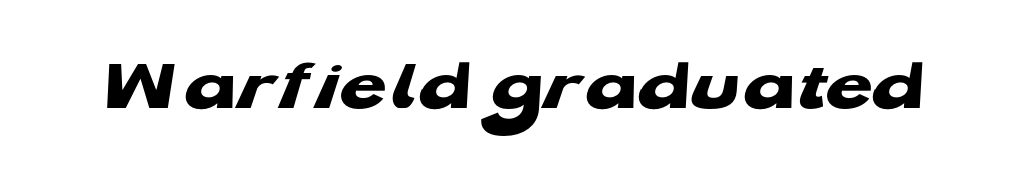
The face used here is a sans, in the tradition of grotesques and geometrics. How are the letters spaced? Ordinarily, with no added tracking. The words here are not underlined. Note the varied advance widths — an 'i' is clearly narrower than an 'm'.
